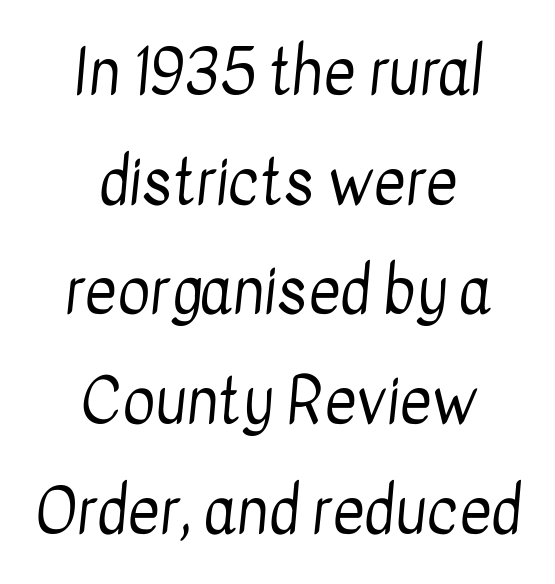
{"serif": "no", "bold": "no", "weight": "regular", "width": "condensed", "stroke_contrast": "low", "x_height": "medium", "monospaced": "no", "underline": "no", "align": "center", "line_spacing_ratio": 1.77, "letter_spacing": "normal", "letter_spacing_em": 0.0, "glyph_px": 62}
